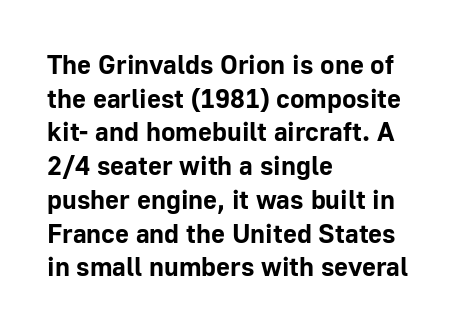
Q: Is the text bold? A: Yes.
Q: Is the text italic (slanted)? A: No, it is upright.
Q: Is the text underlined? A: No.
Q: How is the paragraph aligned? A: Left-aligned.
Q: Is the spacing between letters normal or unusually wide? A: Normal.
Q: Is the spacing between lines tight, normal or loose? A: Normal.
